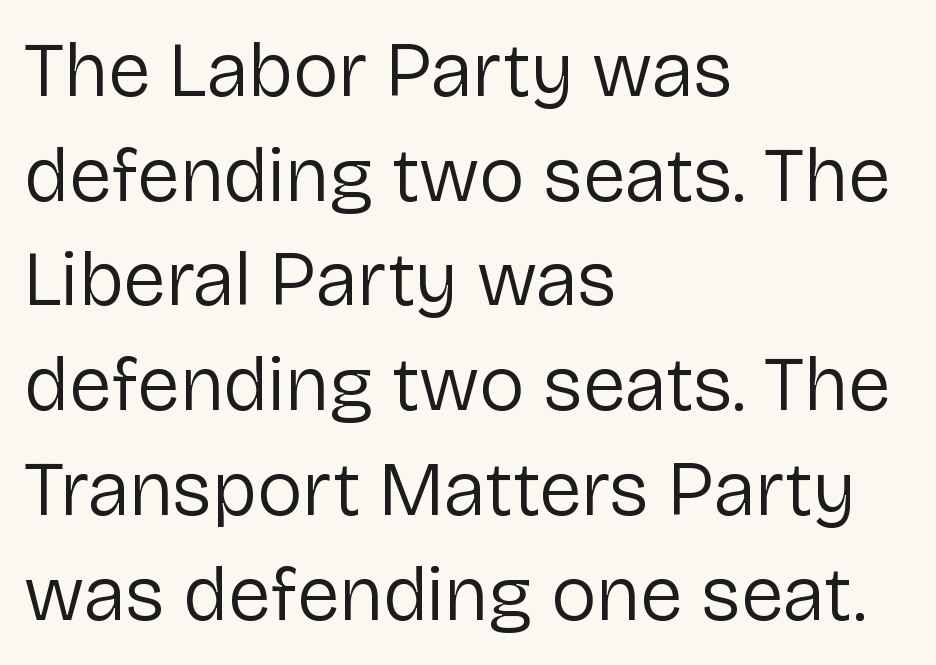
Q: Is the text bold? A: No.
Q: Is the text italic (slanted)? A: No, it is upright.
Q: Is the typeface a serif or a sans-serif typeface? A: Sans-serif.
Q: Is the text underlined? A: No.
Q: How is the paragraph aligned? A: Left-aligned.
Q: Is the spacing between letters normal or unusually wide? A: Normal.
Q: Is the spacing between lines tight, normal or loose? A: Normal.
Q: Width (condensed, normal, or wide)? A: Normal.
Q: Stroke contrast? A: Low.
Q: x-height? A: Medium.
Q: Monospaced? A: No.
